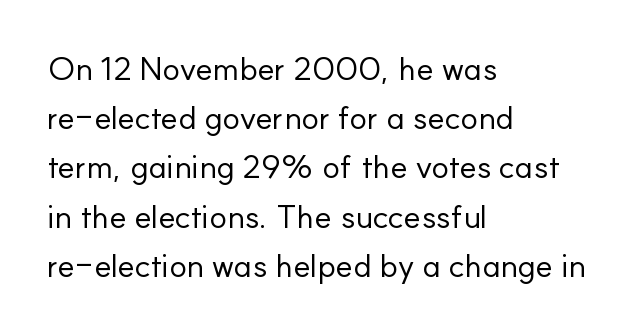
The image shows 33 px regular-weight sans-serif type, upright; set left-aligned, normal line spacing (1.49x), normal letter spacing, not underlined; low stroke contrast and a small x-height.
